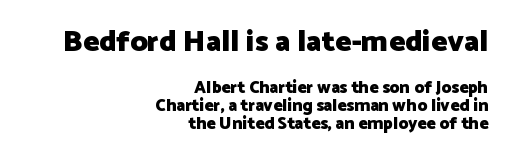
In terms of weight, the rendering is a true, heavy bold. What stands out about the letter spacing? Nothing — it is the standard amount. Quick note: not italic, upright. The face used here is proportionally spaced, like ordinary book or web type. The space beneath each line is pristine and unruled.
